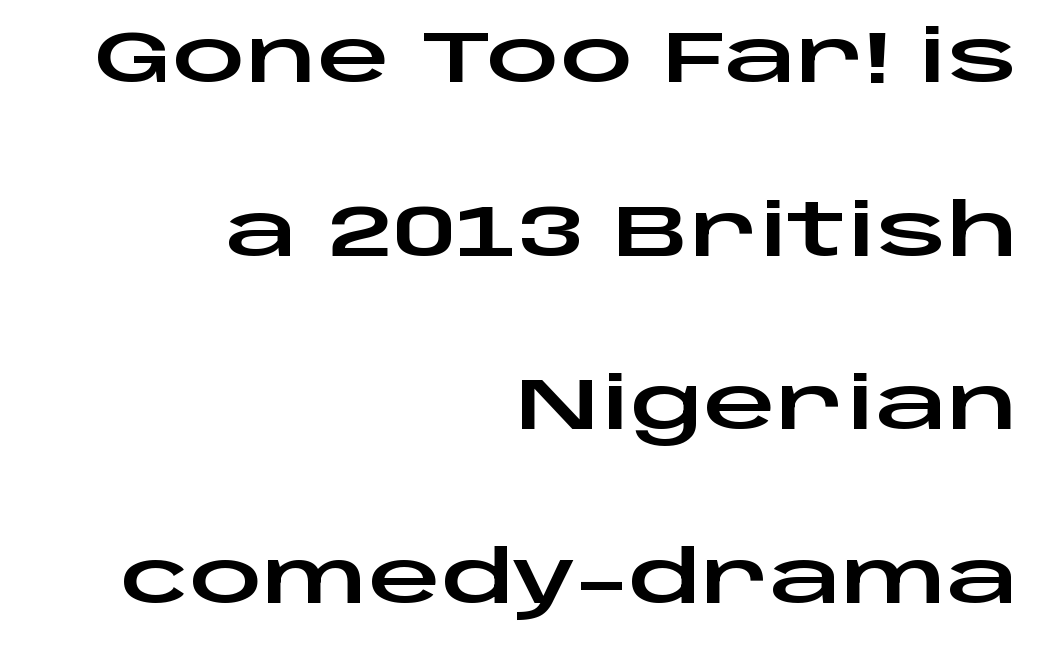
The image shows 72 px wide sans-serif type, upright; set right-aligned, loose line spacing (2.41x), normal letter spacing, not underlined; low stroke contrast and a large x-height.
